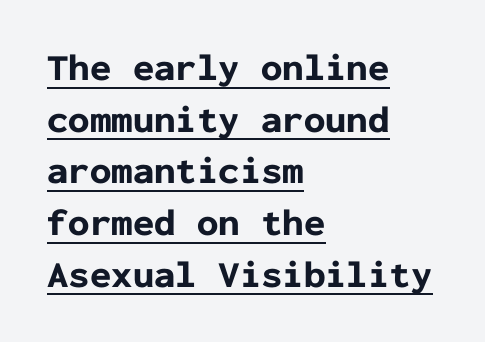
The image shows 38 px bold sans-serif type, upright, monospaced; set left-aligned, normal line spacing (1.36x), normal letter spacing, underlined; low stroke contrast and a medium x-height.
